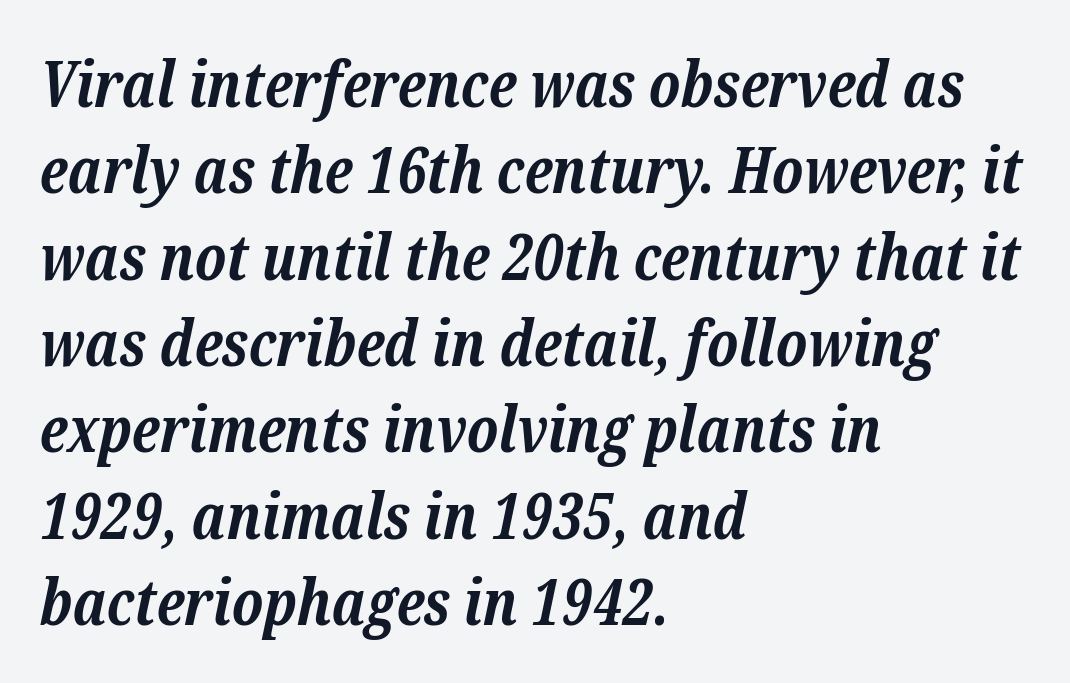
The image shows 63 px bold serif type, italic (leaning right); set left-aligned, normal line spacing (1.37x), normal letter spacing, not underlined; low stroke contrast and a medium x-height.
